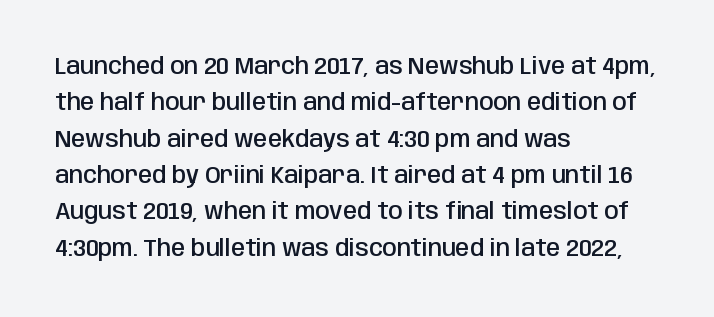
{"italic": "no", "bold": "semi", "underline": "no", "align": "left", "line_spacing": "normal", "line_spacing_ratio": 1.58, "letter_spacing": "normal", "letter_spacing_em": 0.0, "glyph_px": 23}
